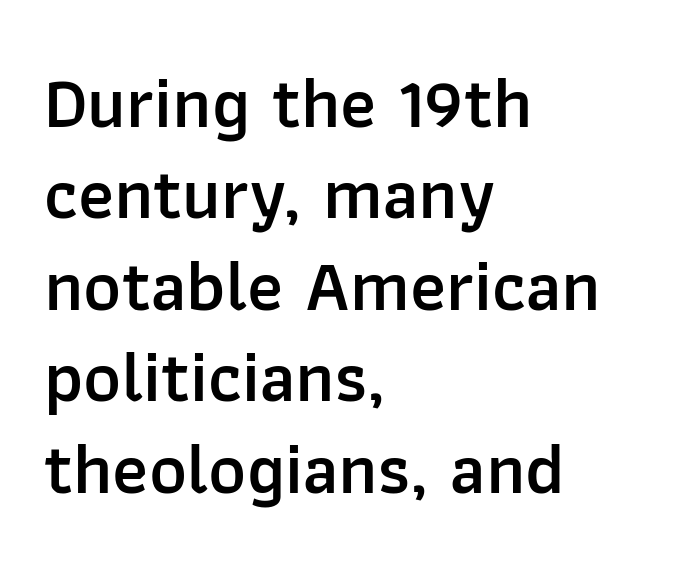
The image shows 72 px semibold sans-serif type, upright; set left-aligned, normal line spacing (1.27x), normal letter spacing, not underlined; low stroke contrast and a medium x-height.
